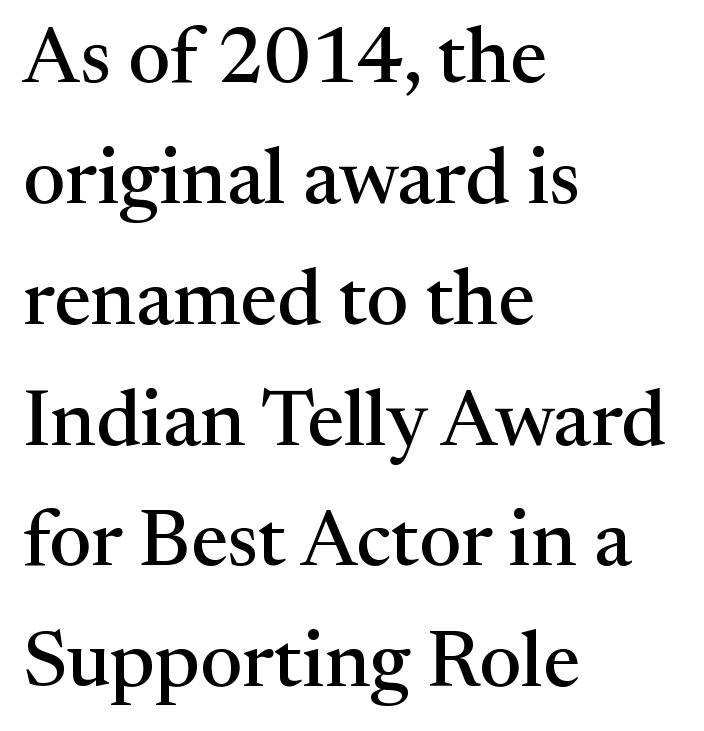
Teacher's note: observe the even left margin — that is flush-left alignment. The foot of each line stays bare and open. The letters advance in unequal steps, a hallmark of proportional type. Type style note: has serifs. In terms of posture, this sample is upright. Does extra space separate the letters? No, they use regular spacing.
